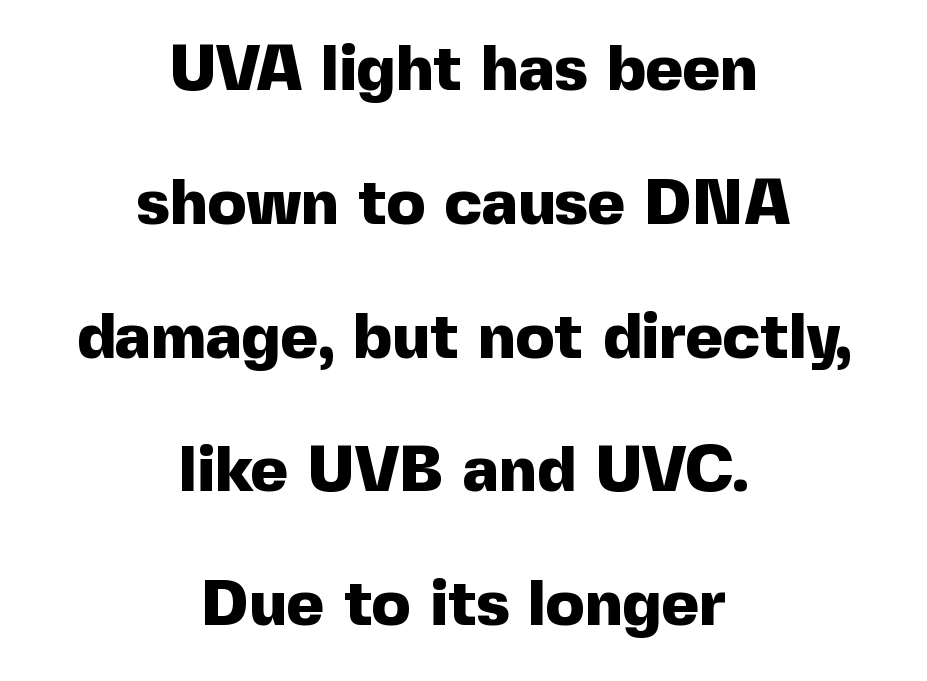
Q: Is the text bold? A: Yes.
Q: Is the text italic (slanted)? A: No, it is upright.
Q: Is the typeface a serif or a sans-serif typeface? A: Sans-serif.
Q: Is the text underlined? A: No.
Q: How is the paragraph aligned? A: Centered.
Q: Is the spacing between letters normal or unusually wide? A: Normal.
Q: Is the spacing between lines tight, normal or loose? A: Loose.
Q: Width (condensed, normal, or wide)? A: Normal.
Q: x-height? A: Medium.
Q: Monospaced? A: No.
